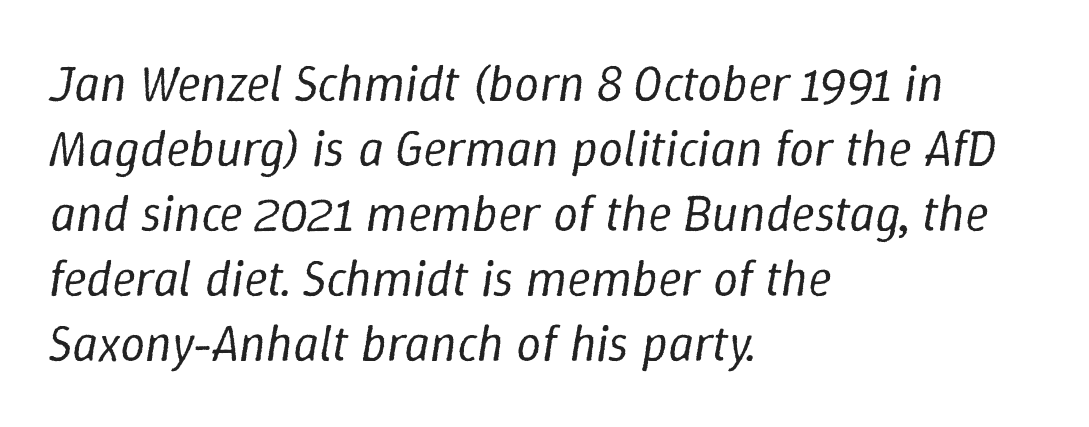
Characters follow at the spacing the type designer built in. A typesetter would call this leading conventional body-copy spacing. You could not count columns in this text — the font is proportionally spaced. This reads as an unemphasized weight, regular at the heaviest. The text block is weighted toward the left margin, trailing off unevenly rightward. Descenders are the only things crossing below the line.
